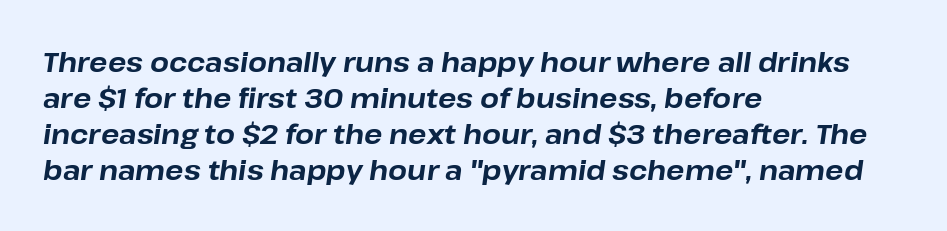
Every character sits at an angle, as italics do. Short and long lines alike share a common starting point at left. Spacing between characters is what you'd get straight out of the box. Plain, unruled lines of type. The block of text has a typical density, with ordinary space between rows.
